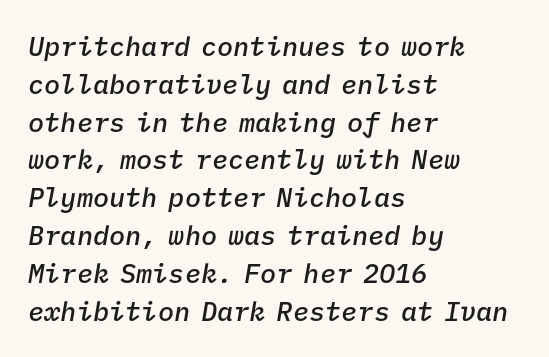
{"italic": "yes", "lean": "right", "slant_degrees": 9, "bold": "semi", "underline": "no", "align": "left", "line_spacing": "normal", "line_spacing_ratio": 1.4, "letter_spacing": "normal", "letter_spacing_em": 0.0, "glyph_px": 27}
